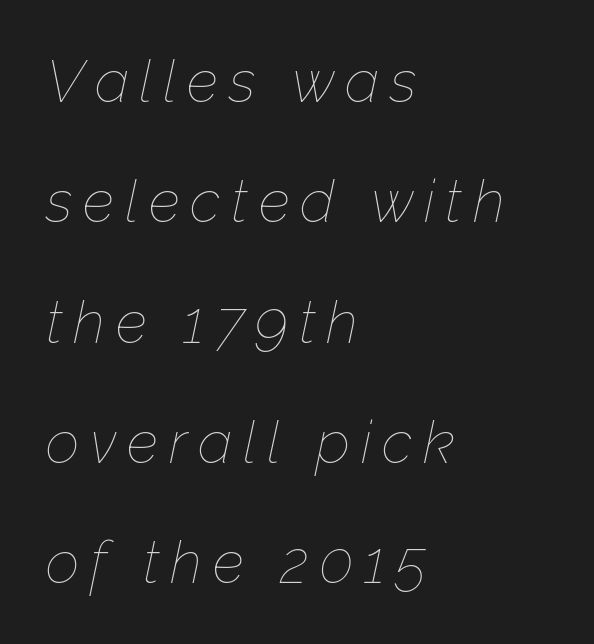
{"italic": "yes", "lean": "right", "slant_degrees": 12, "bold": "no", "weight": "thin", "width": "normal", "stroke_contrast": "low", "x_height": "medium", "monospaced": "no", "underline": "no", "align": "left", "line_spacing": "loose", "line_spacing_ratio": 2.04, "glyph_px": 59}
